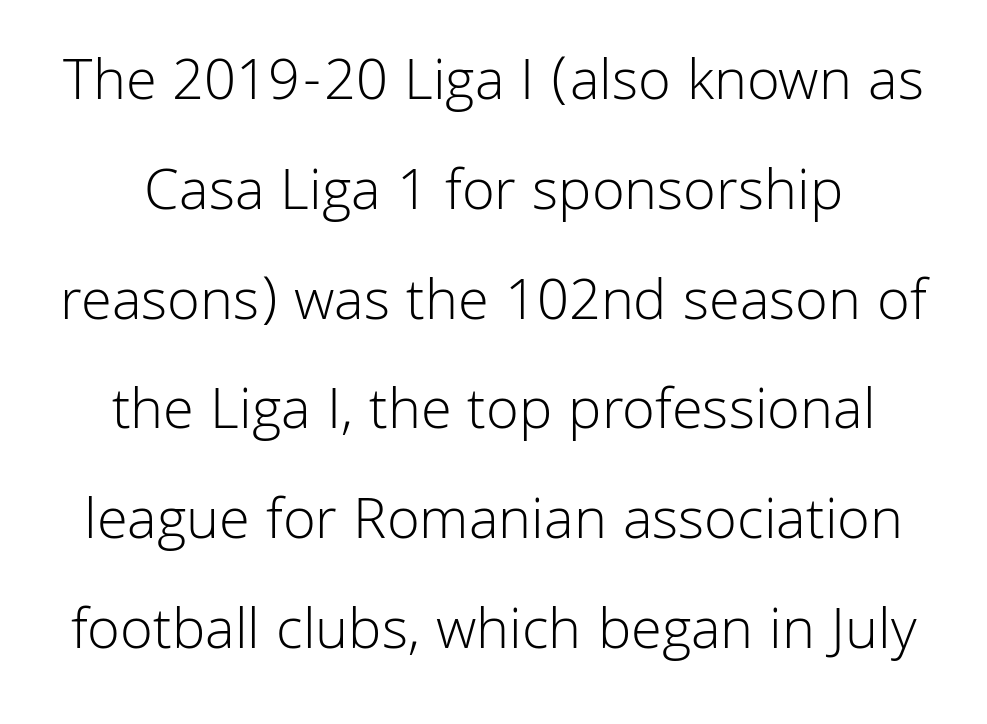
{"serif": "no", "italic": "no", "bold": "no", "weight": "light", "width": "normal", "stroke_contrast": "low", "x_height": "medium", "monospaced": "no", "underline": "no", "align": "center", "line_spacing_ratio": 1.83, "letter_spacing": "normal", "letter_spacing_em": 0.0, "glyph_px": 60}
